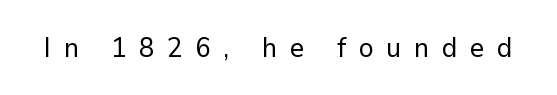
{"serif": "no", "italic": "no", "bold": "no", "weight": "regular", "width": "normal", "stroke_contrast": "low", "x_height": "medium", "monospaced": "no", "underline": "no", "letter_spacing": "wide", "letter_spacing_em": 0.45, "glyph_px": 28}
